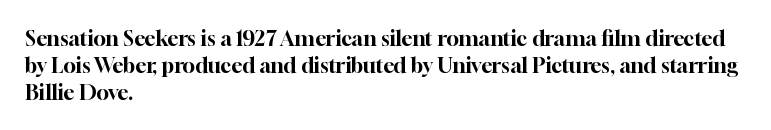
Q: Is the text italic (slanted)? A: No, it is upright.
Q: Is the text underlined? A: No.
Q: How is the paragraph aligned? A: Left-aligned.
Q: Is the spacing between letters normal or unusually wide? A: Normal.
Q: Is the spacing between lines tight, normal or loose? A: Normal.
